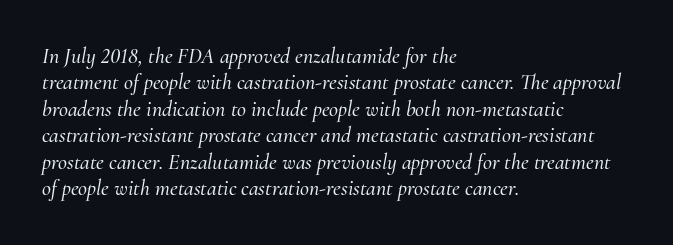
Q: Is the text italic (slanted)? A: Yes, it leans right by about 10 degrees.
Q: Is the text underlined? A: No.
Q: How is the paragraph aligned? A: Left-aligned.
Q: Is the spacing between letters normal or unusually wide? A: Normal.
